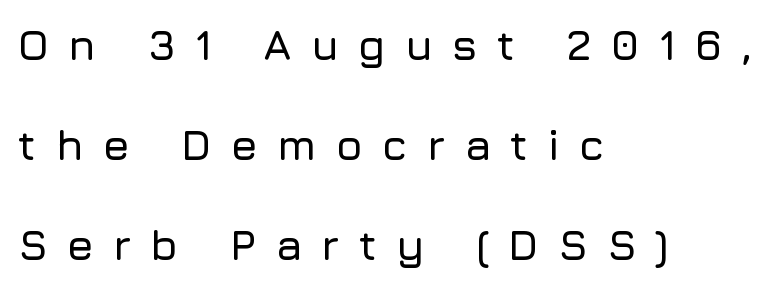
The image shows 43 px sans-serif type, upright; set left-aligned, loose line spacing (2.33x), unusually wide letter spacing (+0.44 em), not underlined; low stroke contrast and a medium x-height.
